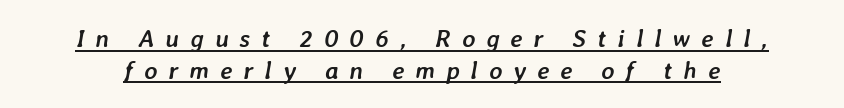
The string is rendered with underlining switched on. Italic: yes, the glyphs are oblique. The face used here is rendered with a markedly widened letterfit. If you measured baseline to baseline, you'd find a middling distance. Bold? Absolutely — the strokes are thick and heavy.
